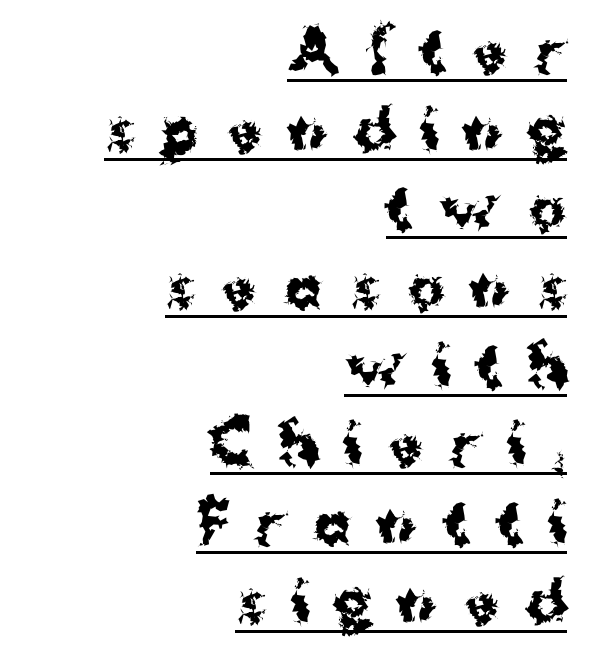
The image shows 55 px bold sans-serif type, upright; set right-aligned, normal line spacing (1.43x), unusually wide letter spacing (+0.49 em), underlined; medium stroke contrast and a medium x-height.
